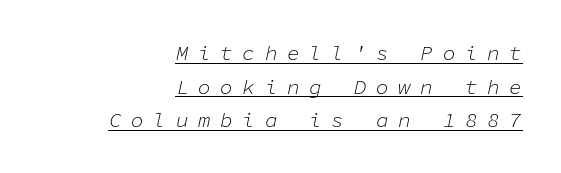
The image shows 21 px text type, italic (leaning right); set right-aligned, normal line spacing (1.6x), unusually wide letter spacing (+0.46 em), underlined.
